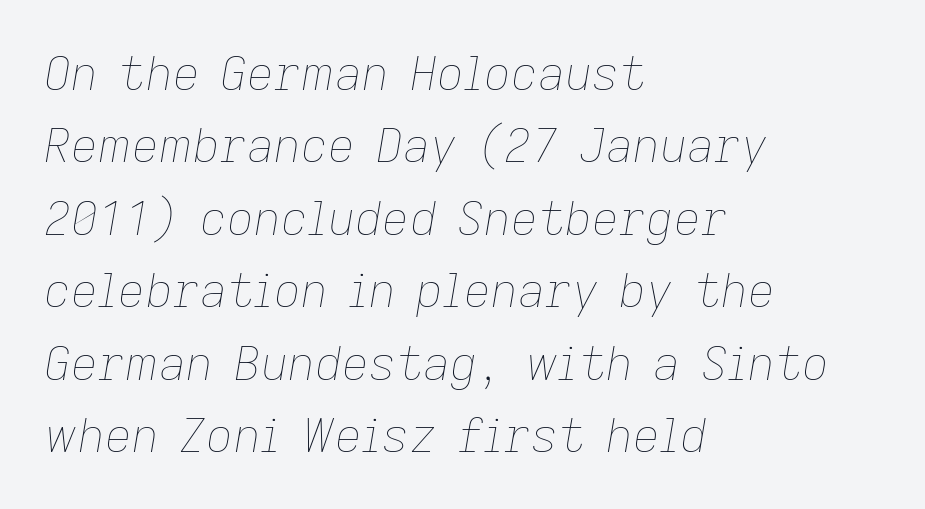
Style check: oblique. Here the designer chose a conventional face with non-uniform glyph widths. The line-height multiplier appears to be the usual default. Underlining? Definitely not there. The font is comparable to plain body text, perhaps lighter. How are the letters spaced? Ordinarily, with no added tracking.
